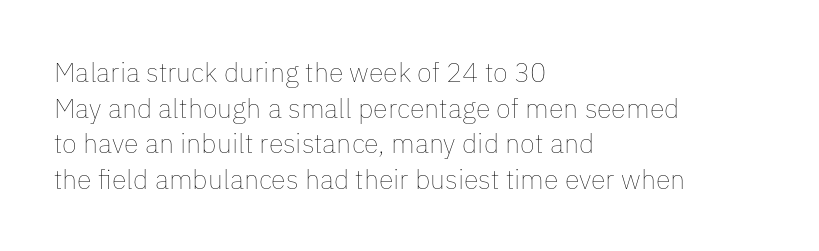
The image shows 27 px text type, upright; set left-aligned, normal line spacing (1.32x), normal letter spacing, not underlined.
